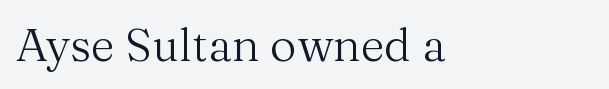
Q: Is the text bold? A: No.
Q: Is the text italic (slanted)? A: No, it is upright.
Q: Is the typeface a serif or a sans-serif typeface? A: Serif.
Q: Is the text underlined? A: No.
Q: How is the paragraph aligned? A: Left-aligned.
Q: Is the spacing between letters normal or unusually wide? A: Normal.
Q: Width (condensed, normal, or wide)? A: Normal.
Q: Stroke contrast? A: Medium.
Q: x-height? A: Medium.
Q: Monospaced? A: No.
